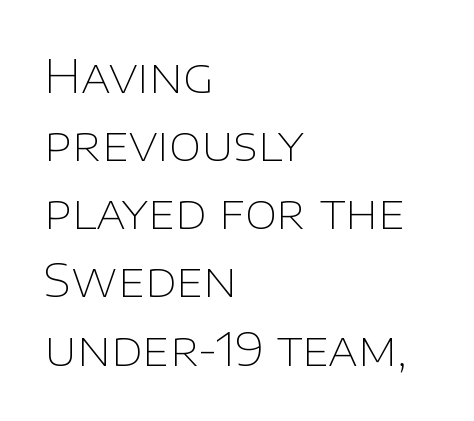
No extra ink here — the face is not bold. A typesetter would call this leading conventional body-copy spacing. Here the glyphs are tracked normally, forming tight word shapes. Just letters on the line, the space beneath them empty. Posture: straight, roman, zero tilt. Varying glyph widths throughout — classic text-font behaviour.
